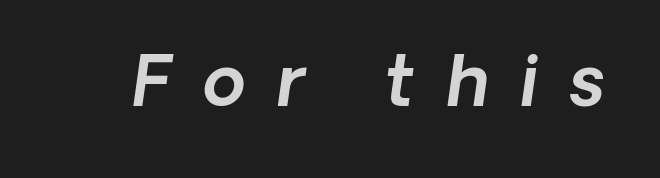
Q: Is the text italic (slanted)? A: Yes, it leans right by about 8 degrees.
Q: Is the text underlined? A: No.
Q: Is the spacing between letters normal or unusually wide? A: Unusually wide.
Q: Width (condensed, normal, or wide)? A: Normal.
Q: x-height? A: Medium.
Q: Monospaced? A: No.
